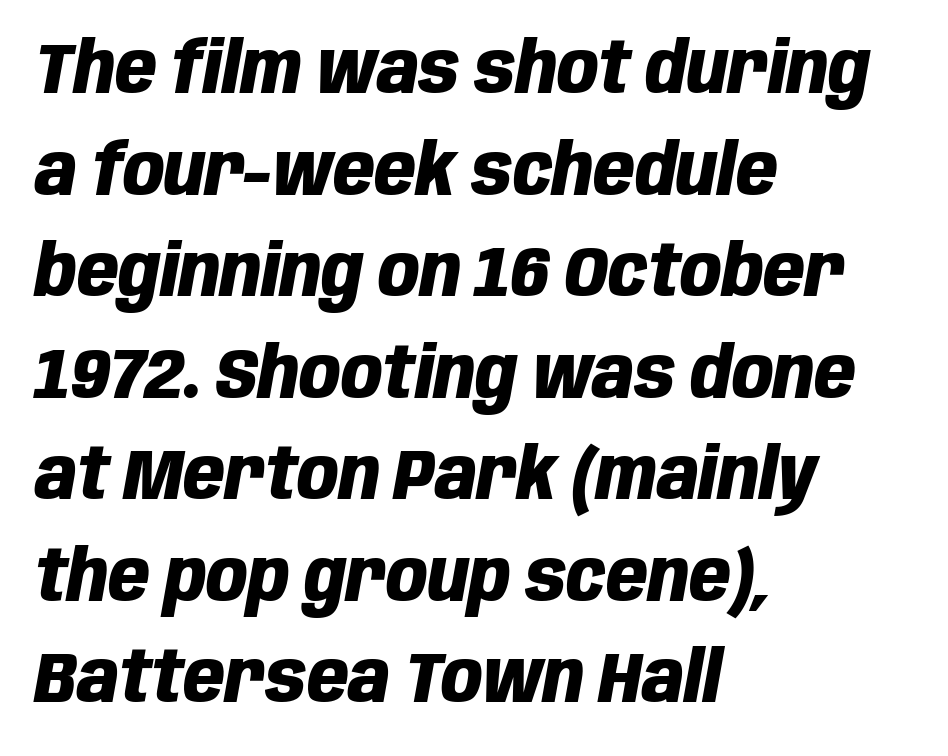
The image shows 72 px heavy, condensed type, italic (leaning right); set left-aligned, normal line spacing (1.41x), normal letter spacing, not underlined; low stroke contrast and a large x-height.
